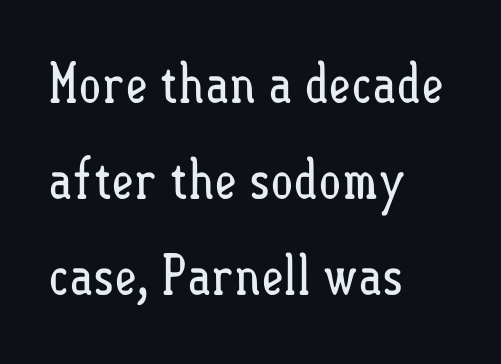
The passage shown is typed in a proportional face where columns would drift. No heavy texture on the line: the type isn't bold. Spacing between characters is what you'd get straight out of the box. Visually the block forms a straight wall on the left and a jagged coastline on the right. Posture: upright roman.
